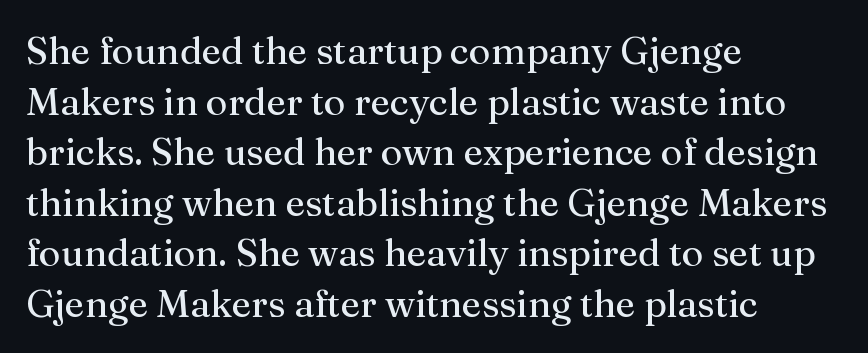
{"serif": "yes", "italic": "no", "bold": "no", "weight": "regular", "width": "normal", "stroke_contrast": "medium", "x_height": "medium", "monospaced": "no", "underline": "no", "align": "left", "line_spacing": "normal", "line_spacing_ratio": 1.33, "letter_spacing": "normal", "letter_spacing_em": 0.0, "glyph_px": 38}
